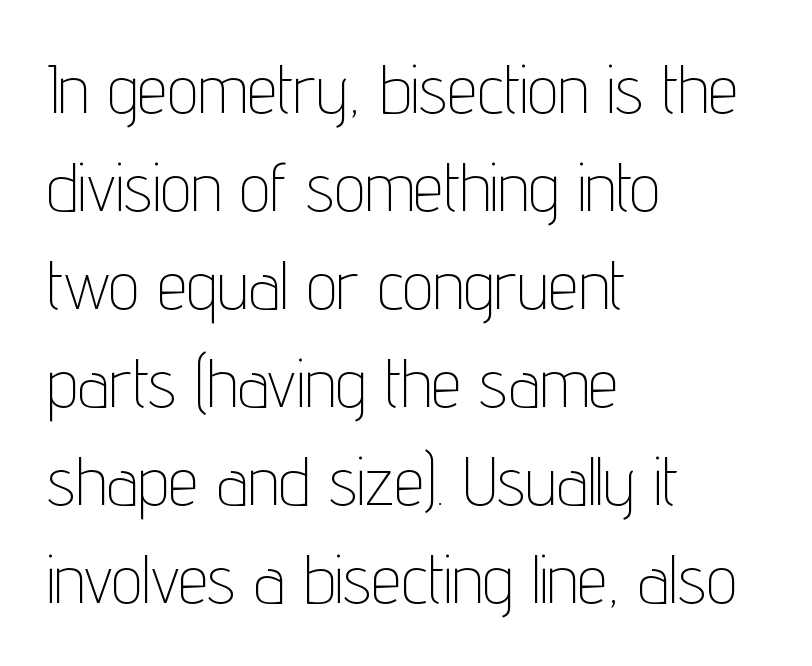
The zone under the glyphs is completely vacant. Think standard paragraph weight, or any step lighter than that. Visually the block forms a straight wall on the left and a jagged coastline on the right. Observe the ordinary spacing: letters are neighbours, not strangers.
